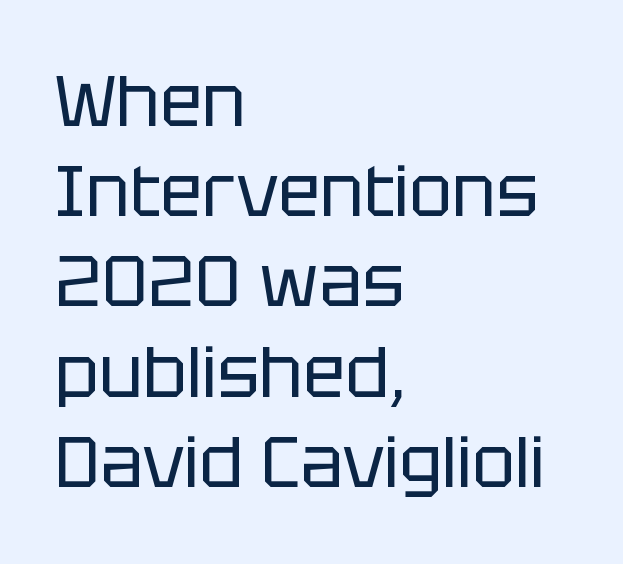
The image shows 71 px regular-weight sans-serif type, upright; set left-aligned, normal line spacing (1.27x), normal letter spacing, not underlined; low stroke contrast and a large x-height.
